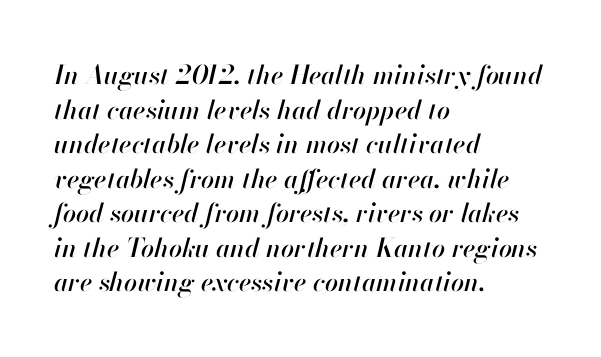
Horizontal bands of white between lines are of average thickness. Alignment: flush left. A typesetter would mark this as italic. Unmarked baselines from the first word to the last. This rendering leaves character spacing at its baseline value.
